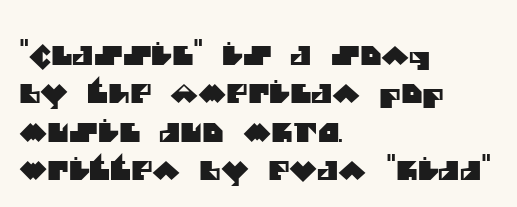
The image shows 26 px text type; set left-aligned, normal line spacing (1.48x), normal letter spacing, not underlined.
